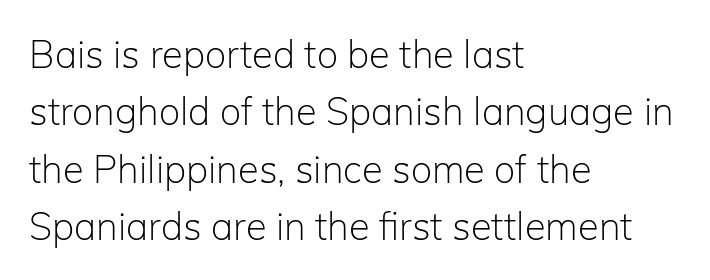
Vertical strokes here are truly vertical. Leading matches the norm, producing a regular column. Look at the bottom of the vertical strokes: they stop flat, with no serifs. The rag falls on the right side of this text block. The specimen omits any rule beneath the text block's lines. Character widths vary here, with narrow letters taking less room than wide ones.
